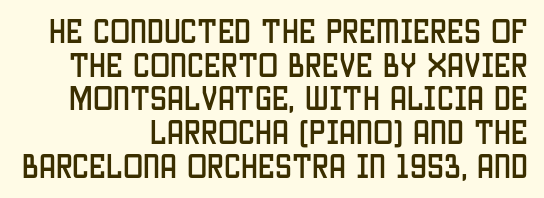
Words appear dense and cohesive because spacing is normal. You can tell it's not italic because the verticals are truly vertical. Is the block centered? No — it sits flush against the right margin. Rule under the text: the space is simply empty. Rows of type keep a routine distance in the vertical direction.
